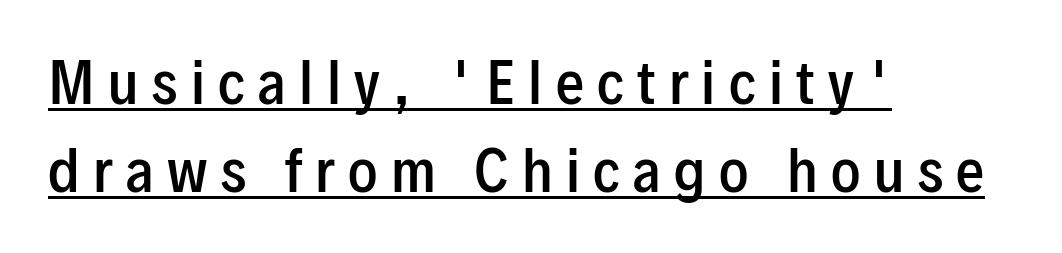
The image shows 56 px semibold, condensed sans-serif type, upright; set left-aligned, normal line spacing (1.57x), unusually wide letter spacing (+0.24 em), underlined; low stroke contrast and a medium x-height.
